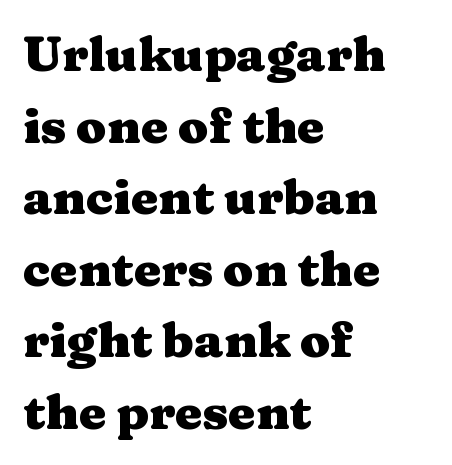
This sample has the flowing, uneven cadence of proportional lettering. Honestly, the row spacing looks completely unremarkable. Unlike a clean sans, this face finishes its strokes with serifs. Nope, not italic — everything's standing straight. The passage shown has conventional tracking throughout.
